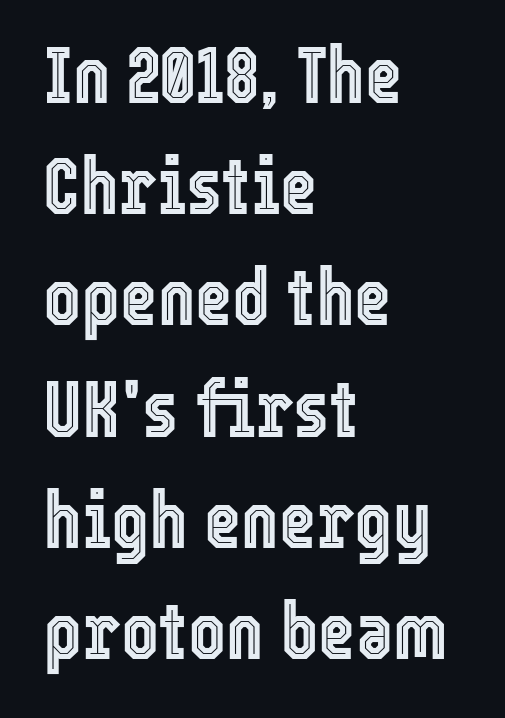
The text block is weighted toward the left margin, trailing off unevenly rightward. Quick note: underline off. Quick note: not italic, upright. Horizontal bands of white between lines are of average thickness.
